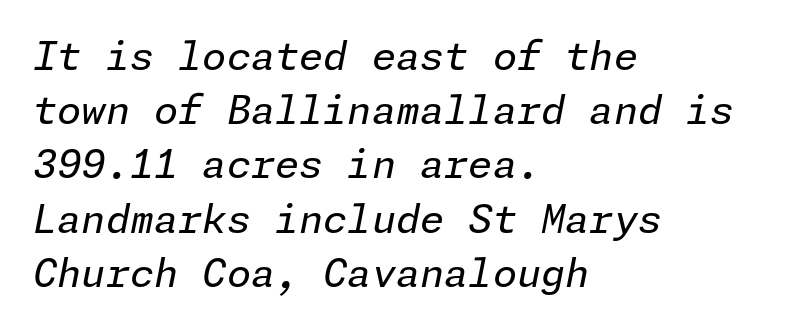
This rendering leaves character spacing at its baseline value. Line spacing here is normal. Observe the lean: these are italic letterforms. Any mark beneath the type? The region is blank. No heavy texture on the line: the type isn't bold. The paragraph shown leans on its left margin.
